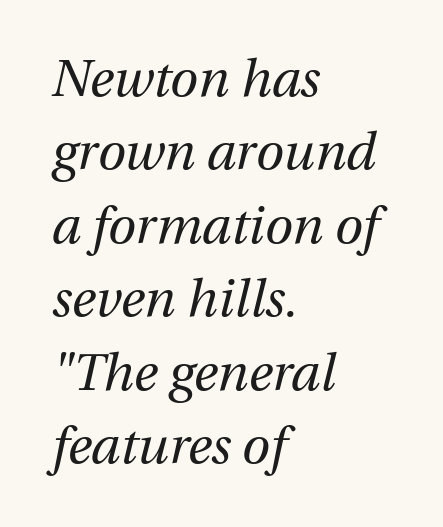
The image shows 51 px regular-weight type, italic (leaning right); set left-aligned, normal line spacing (1.44x), normal letter spacing, not underlined; medium stroke contrast and a medium x-height.
